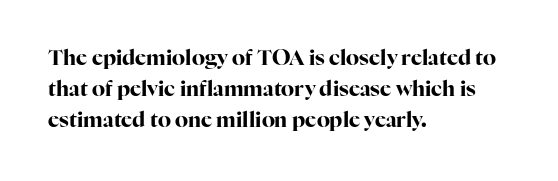
The image shows 21 px bold type, upright; set left-aligned, normal line spacing (1.48x), normal letter spacing, not underlined.
